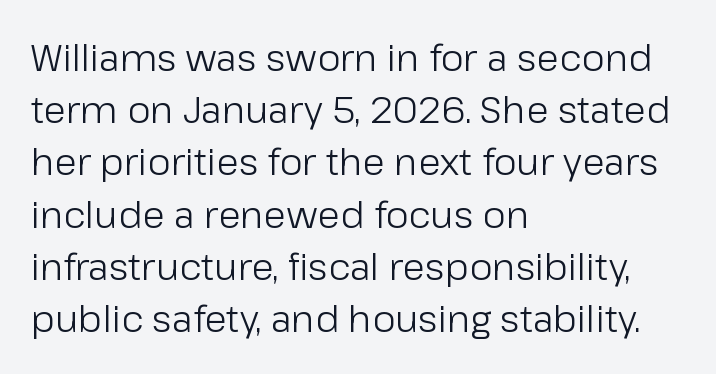
The compositor pushed each line to the left boundary. Regular leading. The face looks like a standard text weight, possibly lighter. This rendering features lettering with no underline. Does extra space separate the letters? No, they use regular spacing.
